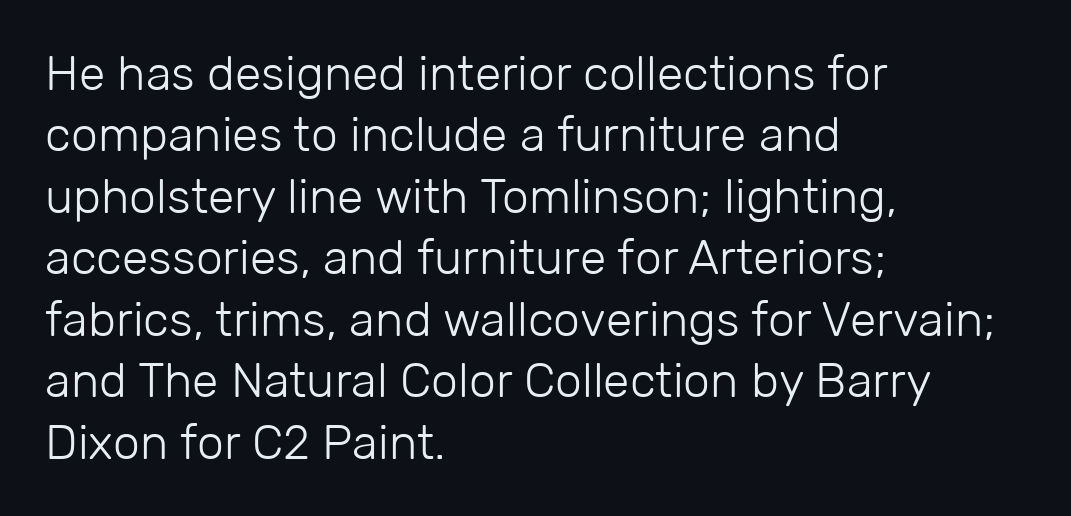
If you measured baseline to baseline, you'd find a middling distance. Posture: vertical. Think standard paragraph weight, or any step lighter than that. Layout note: lines flush left.
